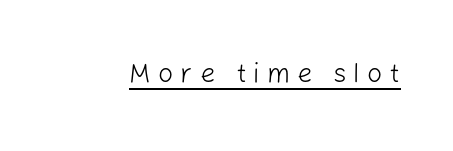
Q: Is the text bold? A: No.
Q: Is the text italic (slanted)? A: No, it is upright.
Q: Is the text underlined? A: Yes.
Q: Is the spacing between letters normal or unusually wide? A: Unusually wide.
